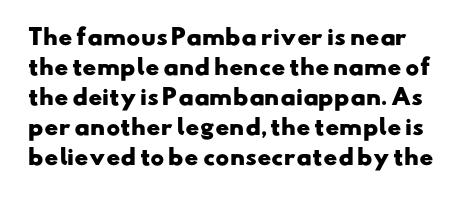
The image shows 21 px bold type; set normal line spacing (1.43x), normal letter spacing, not underlined.
